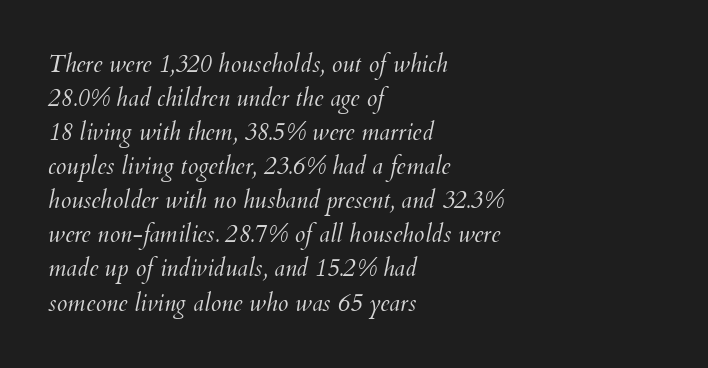
The image shows 24 px text type, italic (leaning right); set left-aligned, normal line spacing (1.42x), normal letter spacing, not underlined.
